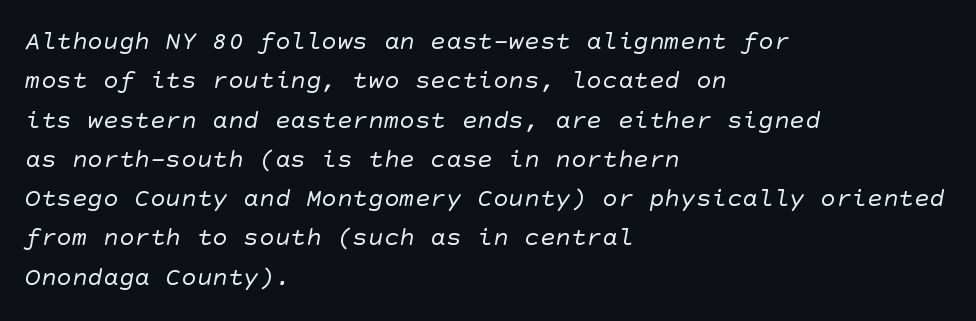
Q: Is the text bold? A: No.
Q: Is the text underlined? A: No.
Q: How is the paragraph aligned? A: Left-aligned.
Q: Is the spacing between letters normal or unusually wide? A: Normal.
Q: Is the spacing between lines tight, normal or loose? A: Normal.
